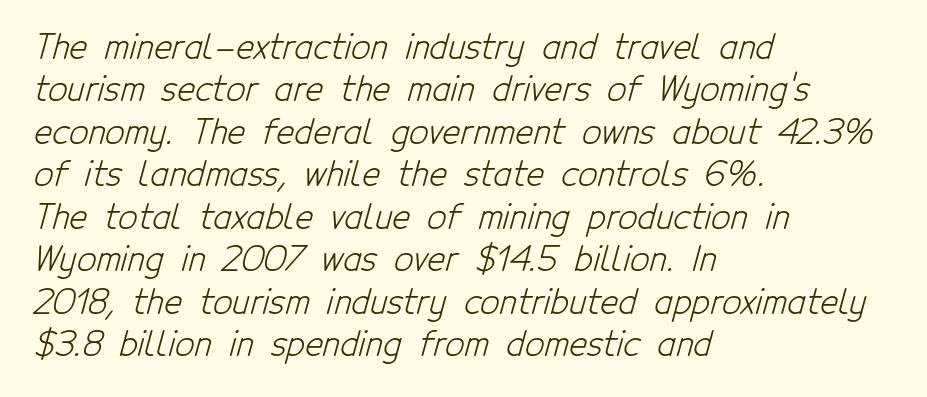
Q: Is the text bold? A: No.
Q: Is the typeface a serif or a sans-serif typeface? A: Sans-serif.
Q: Is the text underlined? A: No.
Q: How is the paragraph aligned? A: Left-aligned.
Q: Is the spacing between letters normal or unusually wide? A: Normal.
Q: Is the spacing between lines tight, normal or loose? A: Normal.
Q: Width (condensed, normal, or wide)? A: Condensed.
Q: Stroke contrast? A: Low.
Q: x-height? A: Medium.
Q: Monospaced? A: No.
